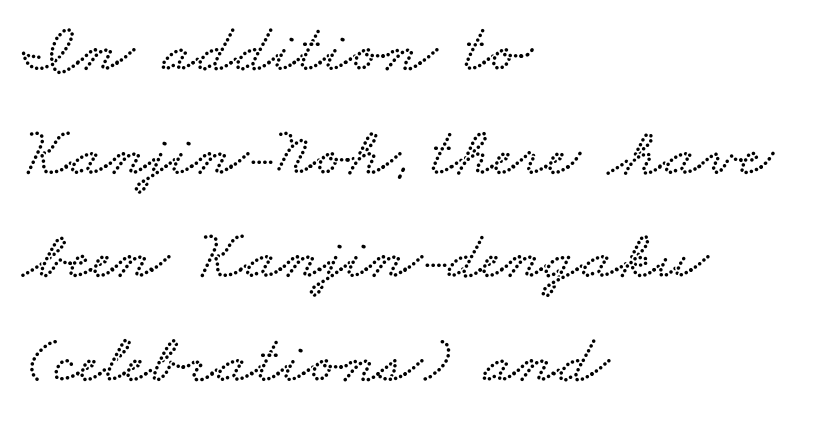
The passage is arranged the way most books set body copy — flush left. Only glyphs here, with clear space below each row. In terms of letterspacing, this is plain default setting. Rows of type keep a routine distance in the vertical direction. You could not count columns in this text — the font is proportionally spaced.
